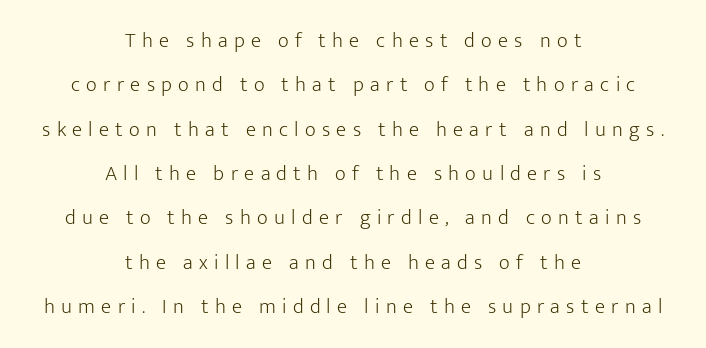
The image shows 21 px text type, upright; set centered, loose line spacing (2.11x), unusually wide letter spacing (+0.3 em), not underlined.
